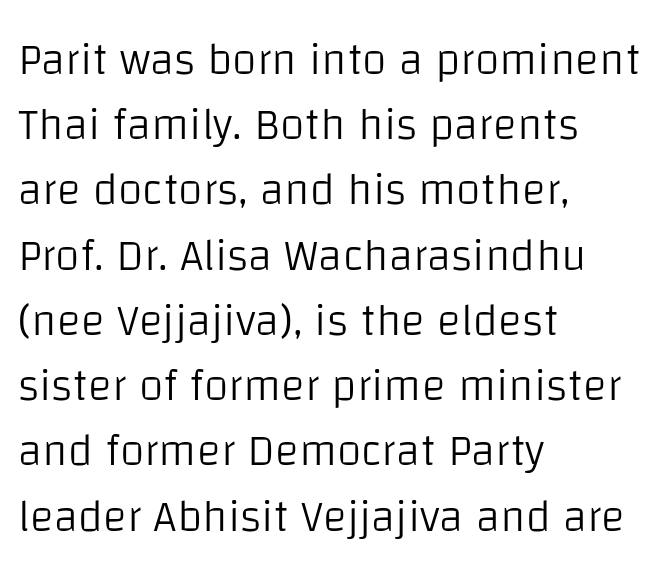
{"serif": "no", "italic": "no", "bold": "no", "weight": "light", "width": "normal", "stroke_contrast": "low", "x_height": "large", "monospaced": "no", "underline": "no", "align": "left", "line_spacing": "normal", "line_spacing_ratio": 1.45, "letter_spacing": "normal", "letter_spacing_em": 0.0, "glyph_px": 45}
